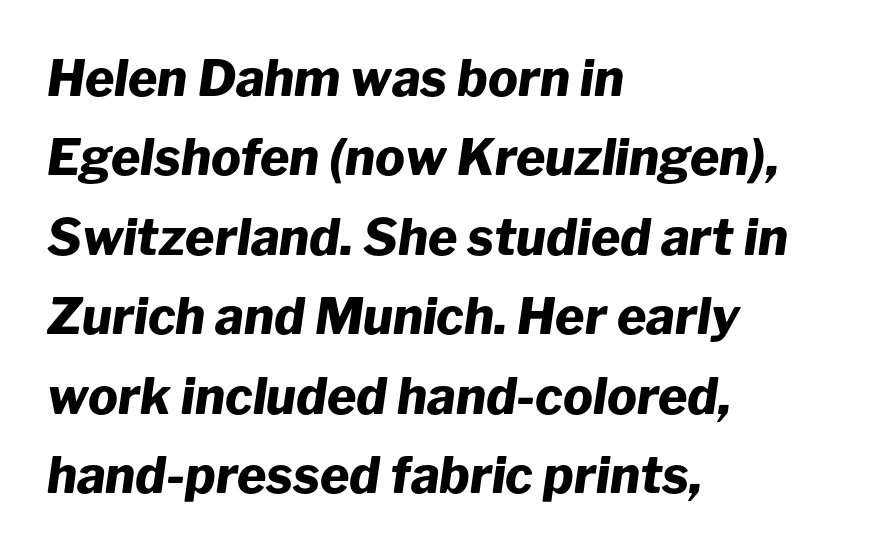
Each letter keeps its own natural width here, so spacing adapts to shape. The face used here is rendered with its standard letterfit. Notice how the stems are inclined rather than vertical — that's the hallmark of italics. This sample keeps an unexceptional amount of space between lines. The baseline area is clear.
